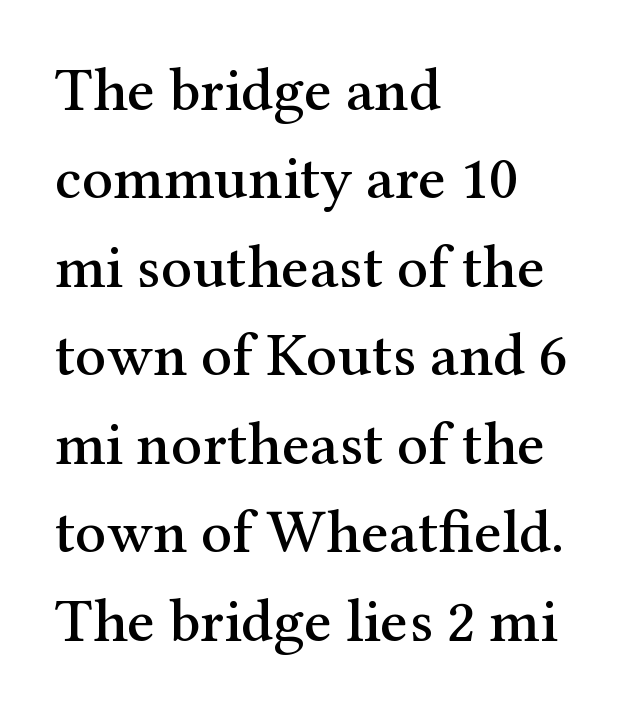
Varying glyph widths throughout — classic text-font behaviour. Short note: letters normally spaced. Interline gaps are of average width in this sample. Designer's note — italics off, roman on.
